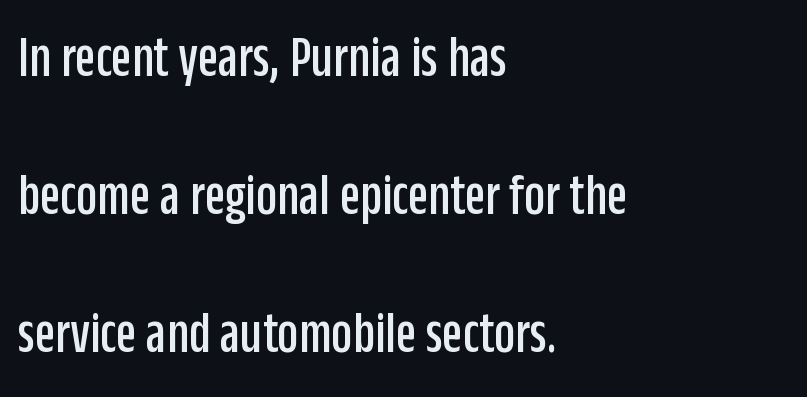
Q: Is the text italic (slanted)? A: No, it is upright.
Q: Is the typeface a serif or a sans-serif typeface? A: Sans-serif.
Q: Is the text underlined? A: No.
Q: How is the paragraph aligned? A: Left-aligned.
Q: Is the spacing between letters normal or unusually wide? A: Normal.
Q: Is the spacing between lines tight, normal or loose? A: Loose.
Q: Width (condensed, normal, or wide)? A: Condensed.
Q: Stroke contrast? A: Low.
Q: x-height? A: Large.
Q: Monospaced? A: No.
